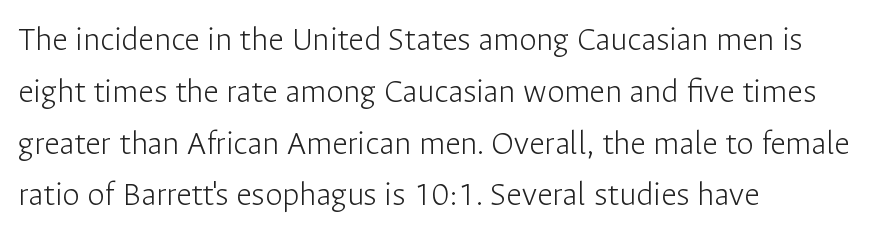
{"serif": "no", "italic": "no", "bold": "no", "weight": "light", "width": "normal", "stroke_contrast": "low", "x_height": "medium", "monospaced": "no", "underline": "no", "align": "left", "line_spacing": "normal", "line_spacing_ratio": 1.48, "letter_spacing": "normal", "letter_spacing_em": 0.0, "glyph_px": 35}
